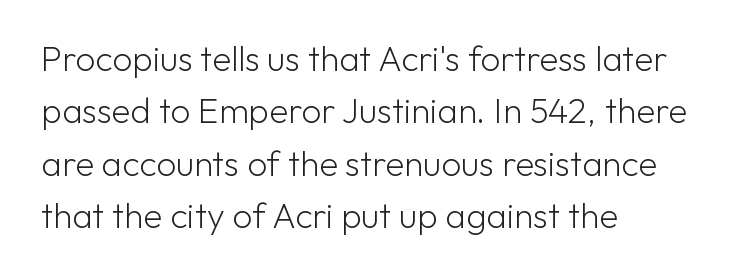
The image shows 35 px light sans-serif type, upright; set left-aligned, normal line spacing (1.5x), normal letter spacing, not underlined; low stroke contrast and a medium x-height.
